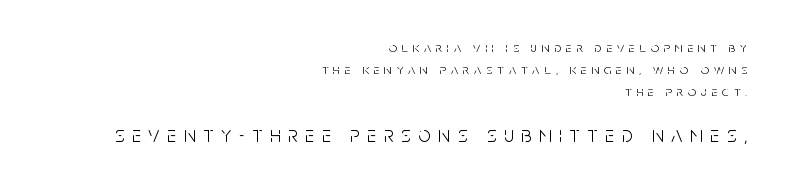
Is there any slant? The stems are plumb. Observe the wide spacing: letters keep a clear distance from each other. A bare baseline throughout the passage. Weight: not bold — regular or lighter. Whoever set this made the second block the dominant, larger element. Line spacing here is normal.
